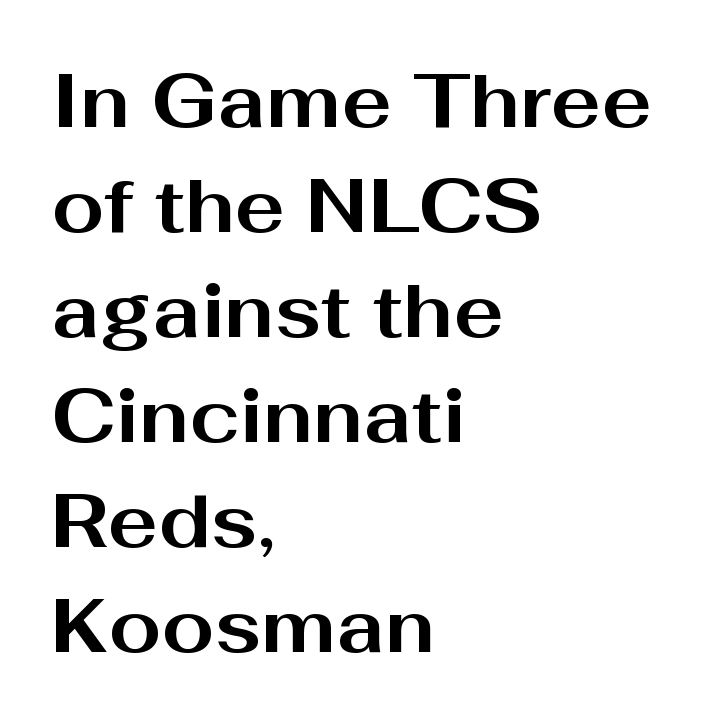
{"serif": "no", "italic": "no", "bold": "yes", "weight": "bold", "width": "wide", "stroke_contrast": "medium", "x_height": "medium", "monospaced": "no", "underline": "no", "align": "left", "line_spacing": "normal", "line_spacing_ratio": 1.4, "letter_spacing": "normal", "letter_spacing_em": 0.0, "glyph_px": 75}
